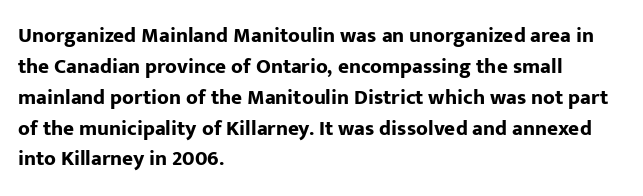
{"italic": "no", "bold": "yes", "underline": "no", "align": "left", "line_spacing": "normal", "line_spacing_ratio": 1.47, "letter_spacing": "normal", "letter_spacing_em": 0.0, "glyph_px": 21}
